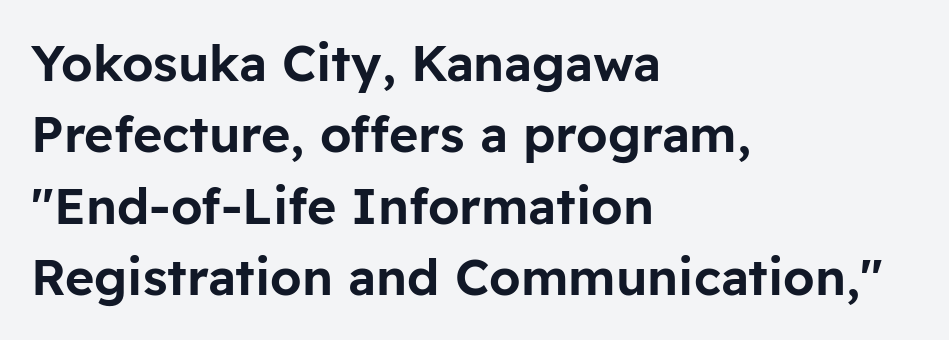
The image shows 50 px sans-serif type, upright; set left-aligned, normal line spacing (1.43x), normal letter spacing, not underlined; low stroke contrast and a medium x-height.
